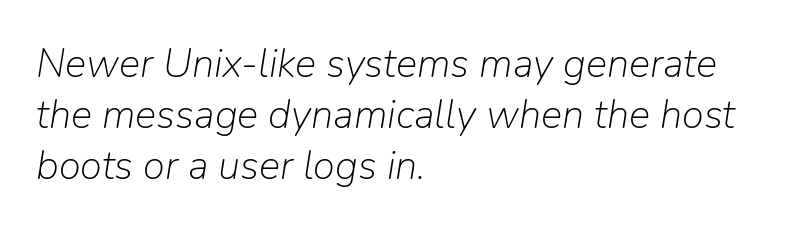
The image shows 40 px light type, italic (leaning right); set left-aligned, normal line spacing (1.28x), normal letter spacing, not underlined; low stroke contrast and a medium x-height.
